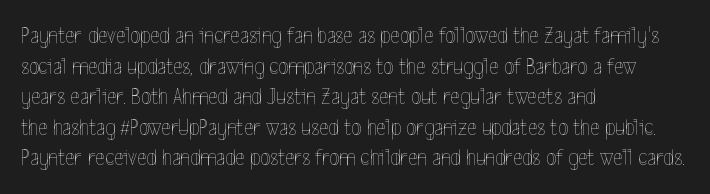
{"italic": "no", "bold": "no", "underline": "no", "align": "left", "line_spacing": "normal", "line_spacing_ratio": 1.33, "letter_spacing": "normal", "letter_spacing_em": 0.0, "glyph_px": 23}
